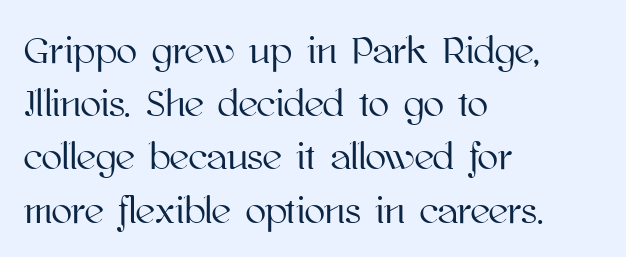
The image shows 38 px text type, upright; set left-aligned, normal line spacing (1.4x), normal letter spacing, not underlined; high stroke contrast and a medium x-height.
